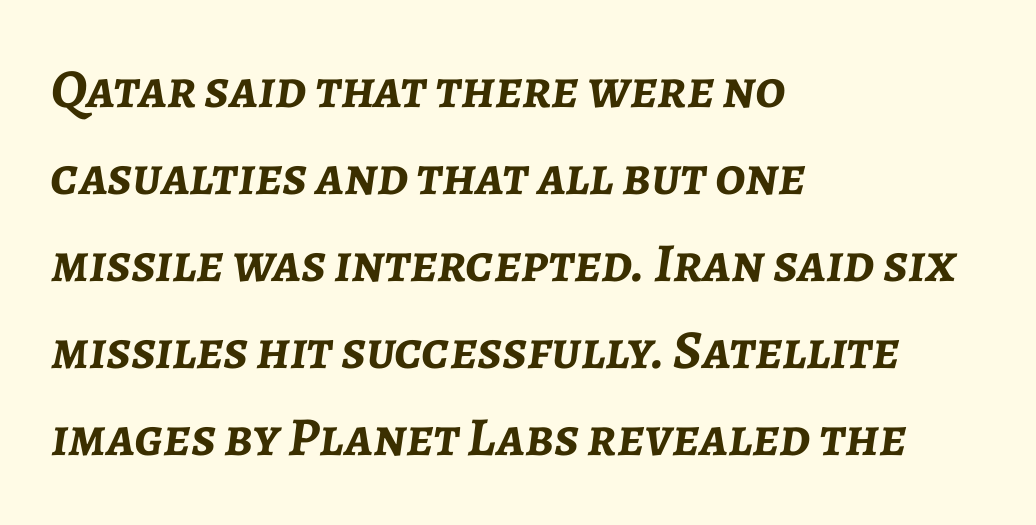
{"italic": "yes", "lean": "right", "slant_degrees": 7, "bold": "yes", "weight": "semibold", "width": "normal", "stroke_contrast": "low", "x_height": "medium", "monospaced": "no", "underline": "no", "align": "left", "line_spacing": "normal", "line_spacing_ratio": 1.58, "letter_spacing": "normal", "letter_spacing_em": 0.0, "glyph_px": 55}
